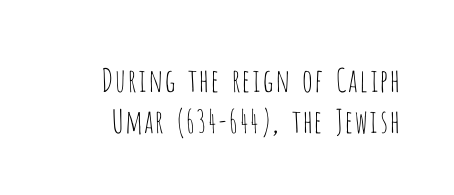
{"serif": "no", "italic": "no", "bold": "no", "weight": "thin", "width": "condensed", "stroke_contrast": "low", "x_height": "large", "monospaced": "no", "underline": "no", "line_spacing": "normal", "line_spacing_ratio": 1.28, "letter_spacing": "normal", "letter_spacing_em": 0.0, "glyph_px": 32}
